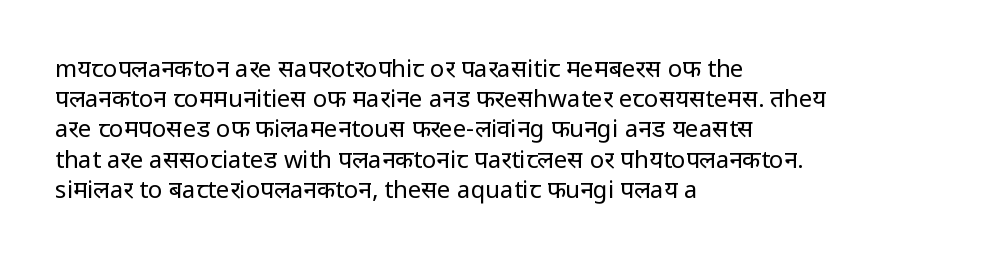
Q: Is the text bold? A: No.
Q: Is the text italic (slanted)? A: No, it is upright.
Q: Is the text underlined? A: No.
Q: How is the paragraph aligned? A: Left-aligned.
Q: Is the spacing between letters normal or unusually wide? A: Normal.
Q: Is the spacing between lines tight, normal or loose? A: Normal.
